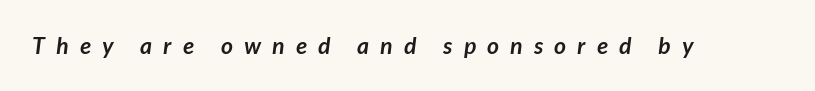
{"bold": "yes", "underline": "no", "letter_spacing": "wide", "letter_spacing_em": 0.49, "glyph_px": 23}
